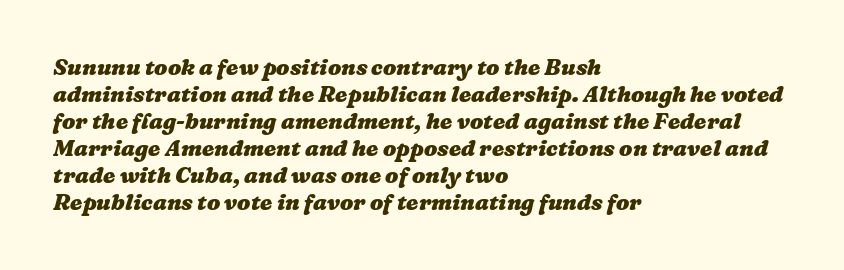
Q: Is the text bold? A: Yes.
Q: Is the text underlined? A: No.
Q: How is the paragraph aligned? A: Left-aligned.
Q: Is the spacing between letters normal or unusually wide? A: Normal.
